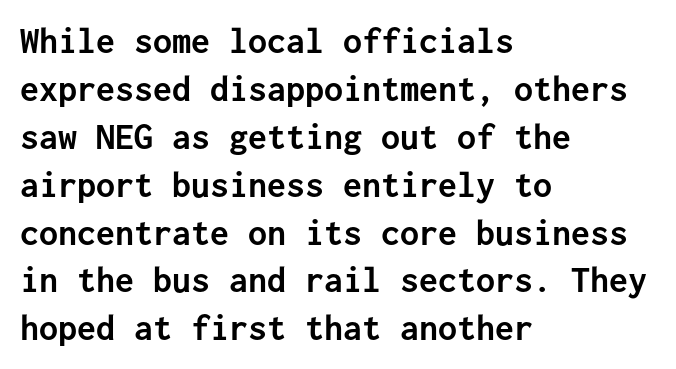
The image shows 38 px semibold sans-serif type, upright, monospaced; set left-aligned, normal line spacing (1.26x), normal letter spacing, not underlined; low stroke contrast and a medium x-height.
